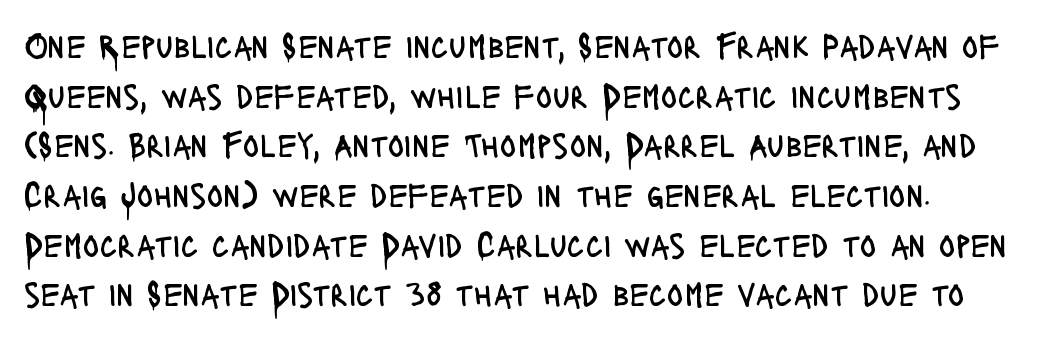
The image shows 34 px regular-weight, condensed sans-serif type, upright; set normal line spacing (1.46x), normal letter spacing, not underlined; low stroke contrast and a large x-height.
